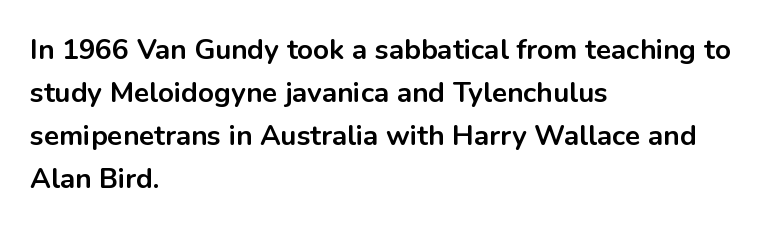
Q: Is the text bold? A: Yes.
Q: Is the text italic (slanted)? A: No, it is upright.
Q: Is the typeface a serif or a sans-serif typeface? A: Sans-serif.
Q: Is the text underlined? A: No.
Q: How is the paragraph aligned? A: Left-aligned.
Q: Is the spacing between letters normal or unusually wide? A: Normal.
Q: Is the spacing between lines tight, normal or loose? A: Normal.
Q: Width (condensed, normal, or wide)? A: Normal.
Q: Stroke contrast? A: Low.
Q: x-height? A: Medium.
Q: Monospaced? A: No.
